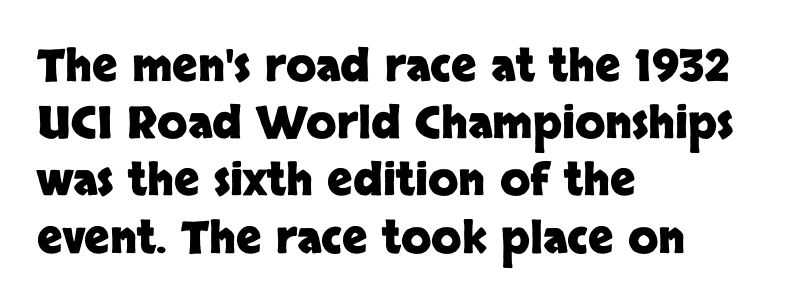
The image shows 44 px heavy sans-serif type, upright; set left-aligned, normal line spacing (1.3x), normal letter spacing, not underlined; low stroke contrast and a large x-height.
